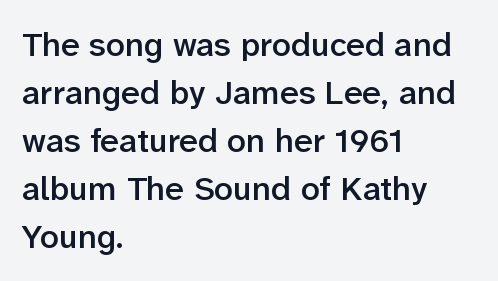
Bold? Not quite — semibold, heavier than regular but stopping short. Regular leading. Type style note: lacks serifs. One-word summary of the alignment: left. Think of a printed novel: that variable character pitch is what you see here. Decoration check: the copy has no underline.
